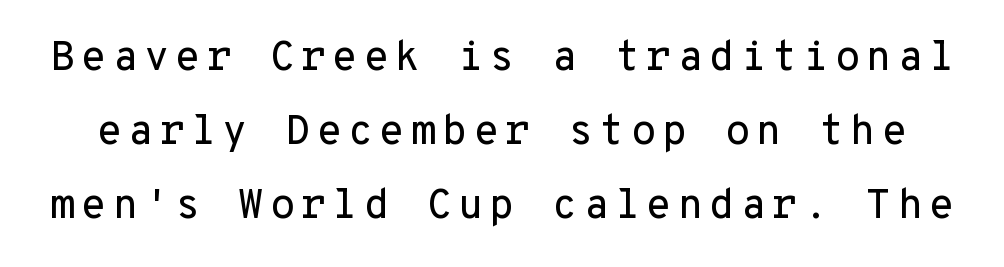
{"serif": "no", "italic": "no", "width": "normal", "stroke_contrast": "low", "x_height": "medium", "monospaced": "yes", "underline": "no", "line_spacing_ratio": 1.8, "glyph_px": 41}
